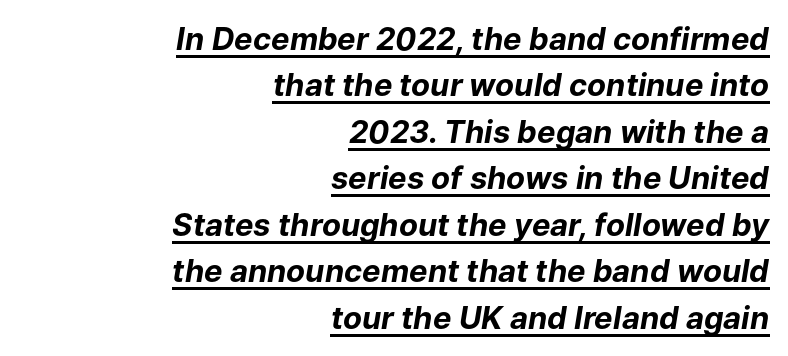
Line endings align vertically; line beginnings do not. The specimen reads as italic at a glance. The face used here is proportionally spaced, like ordinary book or web type. Compared with an ordinary text face, these strokes are far heavier — a full bold. The specimen includes a rule beneath the text block's lines.
